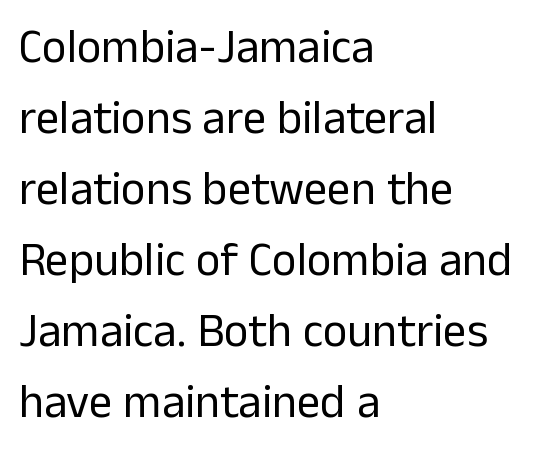
{"serif": "no", "italic": "no", "bold": "no", "weight": "regular", "width": "normal", "stroke_contrast": "low", "x_height": "medium", "monospaced": "no", "underline": "no", "align": "left", "line_spacing": "normal", "line_spacing_ratio": 1.51, "letter_spacing": "normal", "letter_spacing_em": 0.0, "glyph_px": 47}
